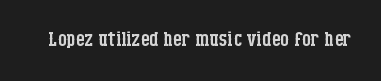
{"serif": "yes", "italic": "no", "bold": "no", "weight": "regular", "width": "condensed", "stroke_contrast": "low", "x_height": "large", "monospaced": "no", "underline": "no", "letter_spacing": "normal", "letter_spacing_em": 0.0, "glyph_px": 28}
